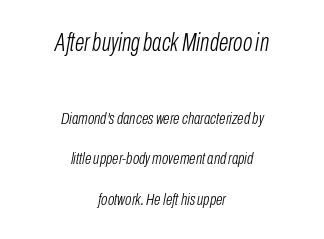
{"italic": "yes", "lean": "right", "slant_degrees": 10, "bold": "no", "underline": "no", "align": "center", "line_spacing": "loose", "line_spacing_ratio": 2.39, "letter_spacing": "normal", "letter_spacing_em": 0.0, "larger_block": "first", "size_ratio": 1.47, "glyph_px": 25}
